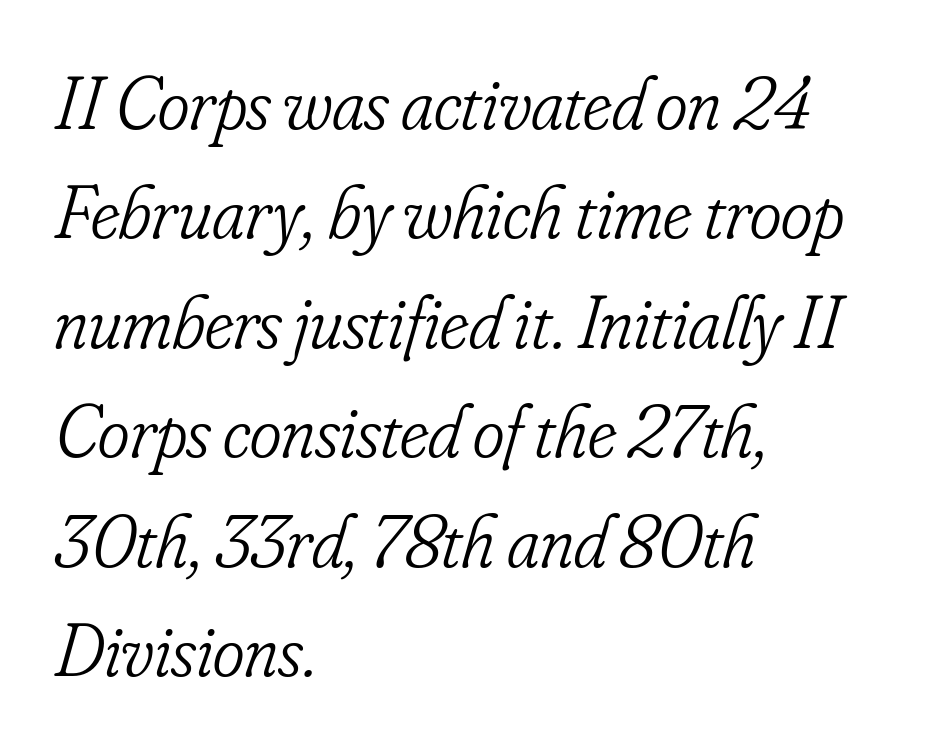
The image shows 76 px light, condensed serif type, italic (leaning right); set left-aligned, normal line spacing (1.44x), normal letter spacing, not underlined; low stroke contrast and a small x-height.
